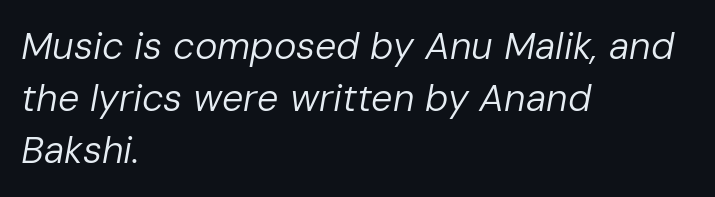
{"italic": "yes", "lean": "right", "slant_degrees": 10, "bold": "no", "weight": "regular", "width": "normal", "stroke_contrast": "low", "x_height": "medium", "monospaced": "no", "underline": "no", "align": "left", "line_spacing": "normal", "line_spacing_ratio": 1.37, "letter_spacing": "normal", "letter_spacing_em": 0.0, "glyph_px": 38}
